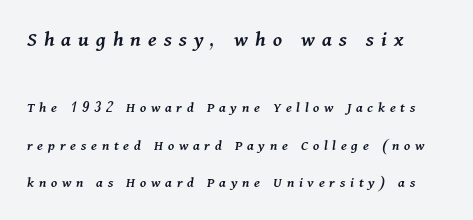
Which of the two is more prominent by size? The first, at the top. Decoration check: the copy has no underline. Summary of vertical rhythm: relaxed, with wide interline spacing. You could only call the tracking loose — the letters float apart. A semibold gives these letters moderate extra thickness, short of bold. Compared with a centered layout, this one pins lines to the left instead.
